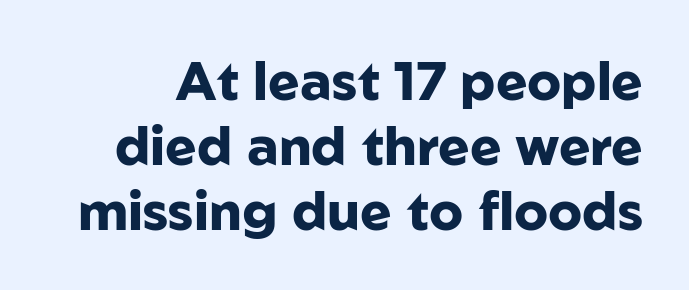
{"serif": "no", "italic": "no", "bold": "yes", "weight": "heavy", "width": "normal", "stroke_contrast": "low", "x_height": "medium", "monospaced": "no", "underline": "no", "line_spacing_ratio": 1.23, "letter_spacing": "normal", "letter_spacing_em": 0.0, "glyph_px": 53}
